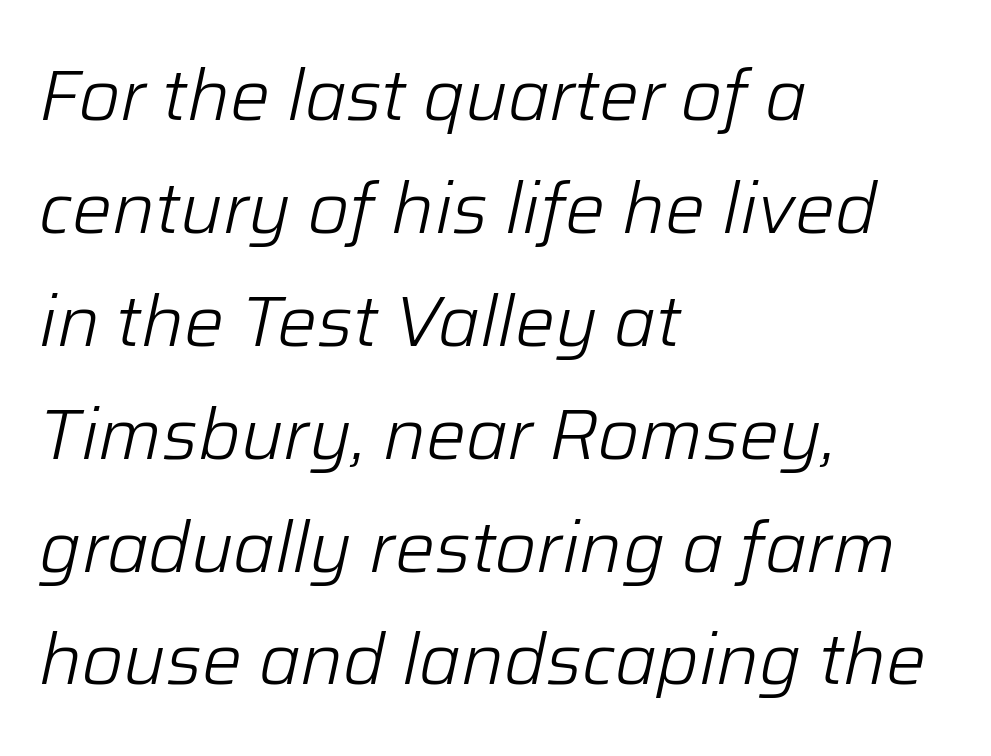
Each word holds together tightly as a unit, with standard inter-letter gaps. Weight: regular or lighter. In terms of leading, this rendering sits right in the middle. An italicized treatment has been applied to the whole sample. Check under the words: just untouched page.
